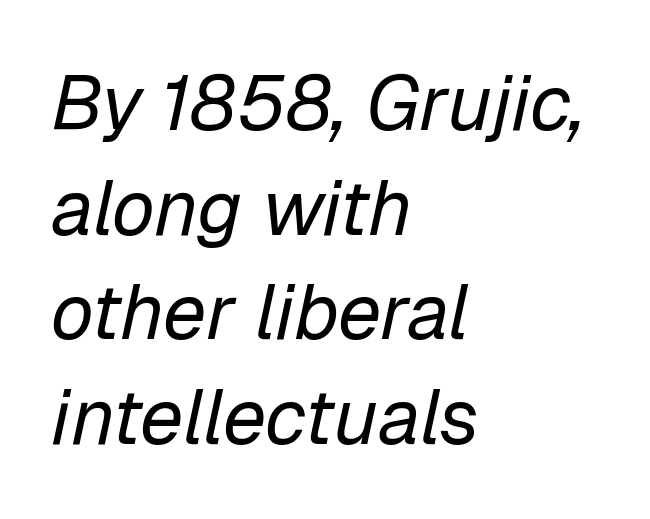
Q: Is the text bold? A: No.
Q: Is the text italic (slanted)? A: Yes, it leans right by about 12 degrees.
Q: Is the text underlined? A: No.
Q: How is the paragraph aligned? A: Left-aligned.
Q: Is the spacing between letters normal or unusually wide? A: Normal.
Q: Is the spacing between lines tight, normal or loose? A: Normal.
Q: Width (condensed, normal, or wide)? A: Normal.
Q: Stroke contrast? A: Low.
Q: x-height? A: Medium.
Q: Monospaced? A: No.
